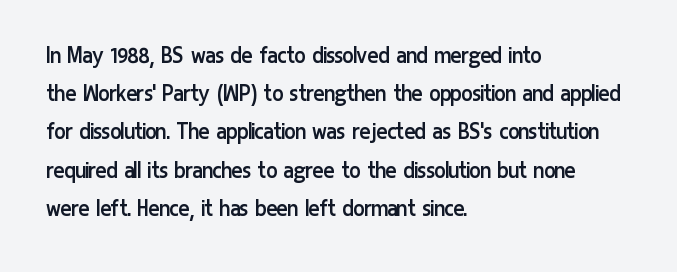
Q: Is the text bold? A: No.
Q: Is the text italic (slanted)? A: No, it is upright.
Q: Is the text underlined? A: No.
Q: How is the paragraph aligned? A: Left-aligned.
Q: Is the spacing between letters normal or unusually wide? A: Normal.
Q: Is the spacing between lines tight, normal or loose? A: Normal.
